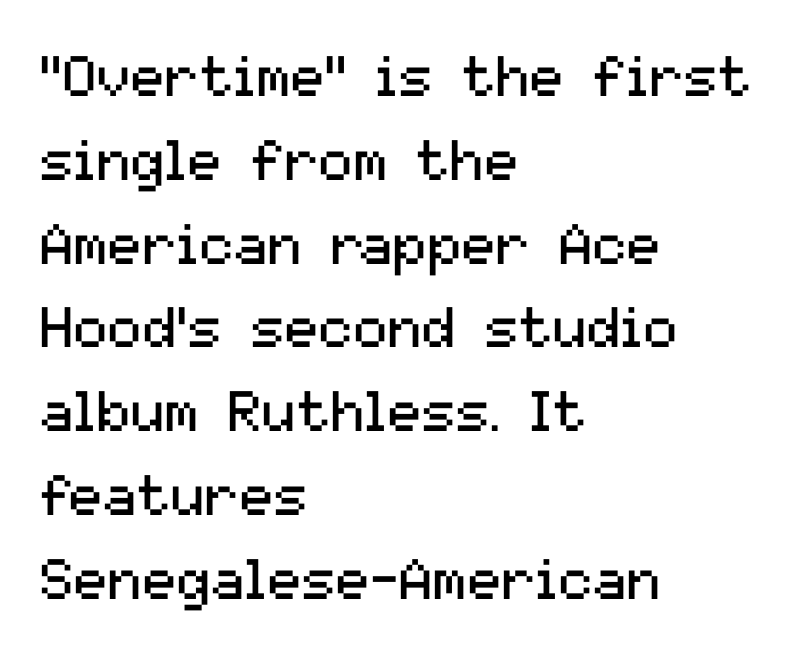
Q: Is the text bold? A: No.
Q: Is the text italic (slanted)? A: No, it is upright.
Q: Is the typeface a serif or a sans-serif typeface? A: Sans-serif.
Q: Is the text underlined? A: No.
Q: How is the paragraph aligned? A: Left-aligned.
Q: Is the spacing between letters normal or unusually wide? A: Normal.
Q: Is the spacing between lines tight, normal or loose? A: Normal.
Q: Width (condensed, normal, or wide)? A: Normal.
Q: Stroke contrast? A: Medium.
Q: x-height? A: Medium.
Q: Monospaced? A: No.
